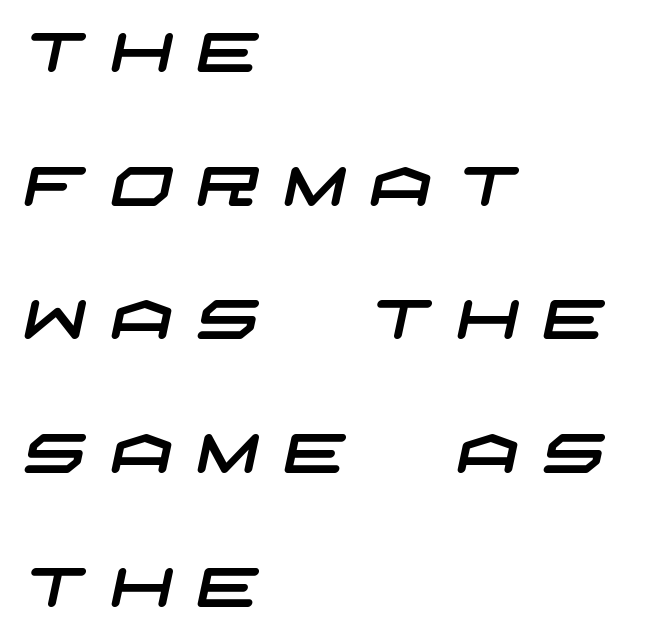
Q: Is the typeface a serif or a sans-serif typeface? A: Sans-serif.
Q: Is the text underlined? A: No.
Q: How is the paragraph aligned? A: Left-aligned.
Q: Is the spacing between letters normal or unusually wide? A: Unusually wide.
Q: Is the spacing between lines tight, normal or loose? A: Loose.
Q: Width (condensed, normal, or wide)? A: Wide.
Q: Stroke contrast? A: Low.
Q: x-height? A: Large.
